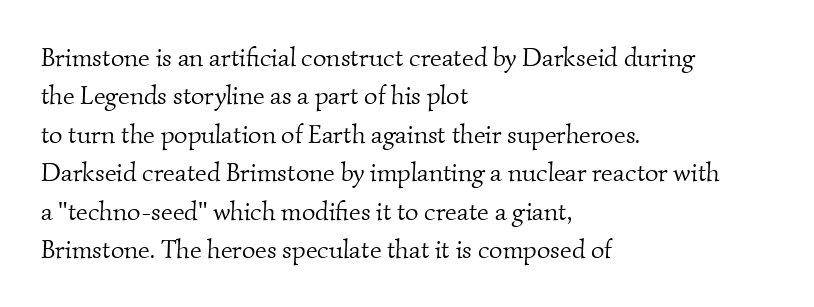
Observe the ordinary spacing: letters are neighbours, not strangers. Ink coverage per letter is moderate at most. The lines are quadded left. Does the leading feel generous? No, just average.
